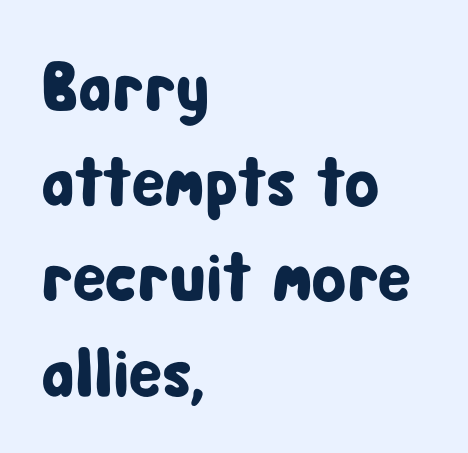
Regarding serifs, this sample does without them. Interline gaps are of average width in this sample. These lines are set flush left with a ragged right edge. The rendering uses natural spacing where letterforms have individual widths. The letters stand straight up with perfectly vertical stems. Rule under the text: the space is simply empty.
